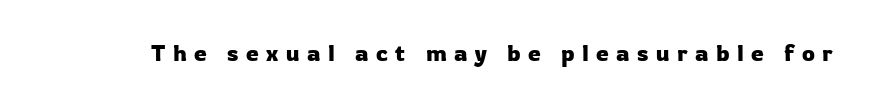
The image shows 23 px text type, upright; set unusually wide letter spacing (+0.32 em), not underlined.
